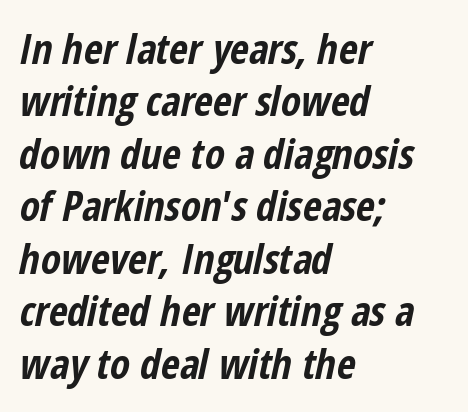
Summary of weight: heavy, a full bold. This rendering features lettering with no underline. Looking at the ascenders, they clearly lean. These lines sit exactly where default settings would place them.
